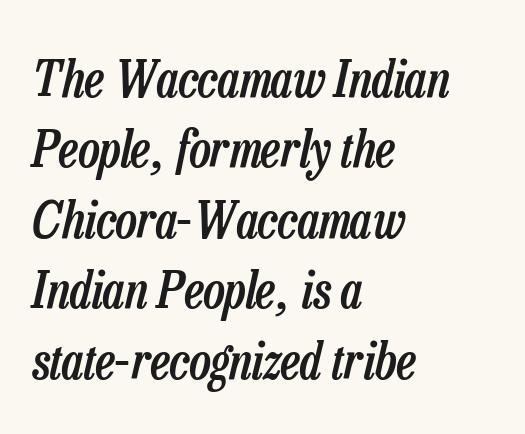
Q: Is the text bold? A: Semi-bold.
Q: Is the text italic (slanted)? A: Yes, it leans right by about 13 degrees.
Q: Is the text underlined? A: No.
Q: How is the paragraph aligned? A: Left-aligned.
Q: Is the spacing between letters normal or unusually wide? A: Normal.
Q: Is the spacing between lines tight, normal or loose? A: Normal.
Q: Width (condensed, normal, or wide)? A: Condensed.
Q: Stroke contrast? A: Low.
Q: x-height? A: Medium.
Q: Monospaced? A: No.
